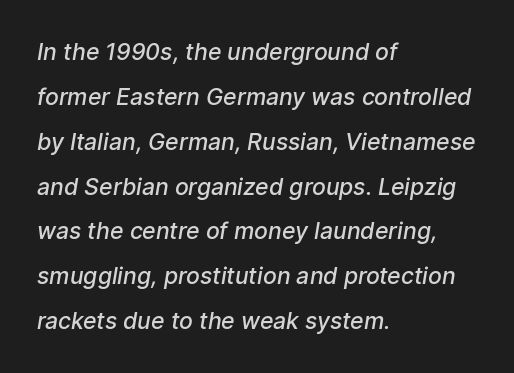
The string is rendered with underlining switched off. Summary of vertical rhythm: relaxed, with wide interline spacing. Each glyph is drawn with semibold strokes, heavier than normal yet not fully bold. Inter-character spacing is left at the font's built-in metrics. Horizontally, the lines are justified to the leading edge only.
